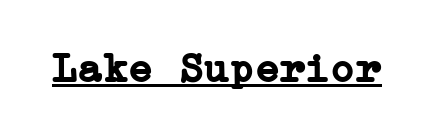
{"serif": "yes", "italic": "no", "bold": "yes", "weight": "semibold", "width": "normal", "stroke_contrast": "low", "x_height": "medium", "underline": "yes", "letter_spacing": "normal", "letter_spacing_em": 0.0, "glyph_px": 42}
